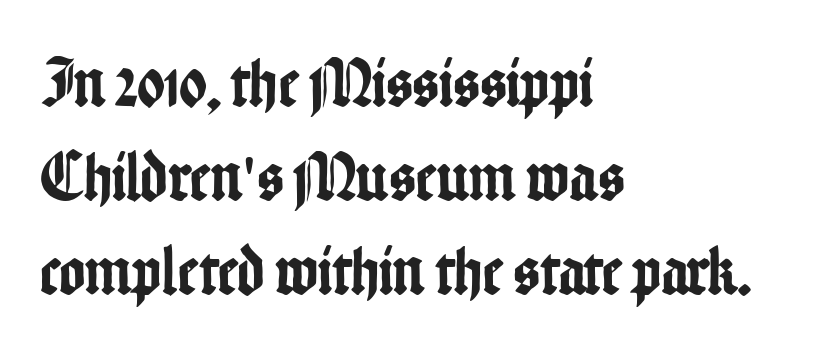
Q: Is the text italic (slanted)? A: No, it is upright.
Q: Is the typeface a serif or a sans-serif typeface? A: Sans-serif.
Q: Is the text underlined? A: No.
Q: How is the paragraph aligned? A: Left-aligned.
Q: Is the spacing between letters normal or unusually wide? A: Normal.
Q: Is the spacing between lines tight, normal or loose? A: Normal.
Q: Width (condensed, normal, or wide)? A: Condensed.
Q: Stroke contrast? A: Low.
Q: x-height? A: Medium.
Q: Monospaced? A: No.
